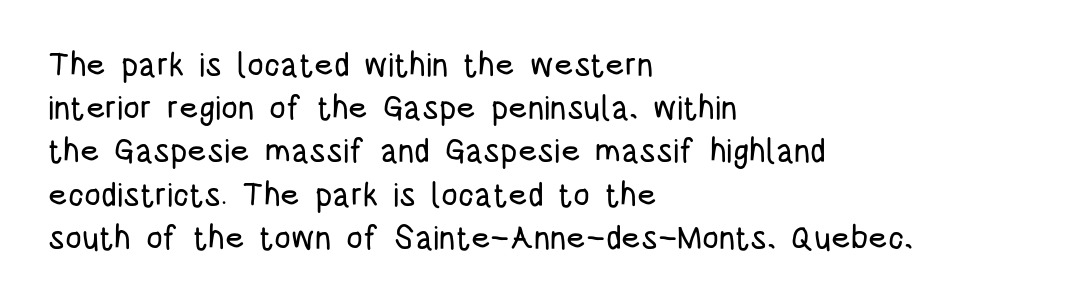
Q: Is the text italic (slanted)? A: No, it is upright.
Q: Is the typeface a serif or a sans-serif typeface? A: Sans-serif.
Q: Is the text underlined? A: No.
Q: How is the paragraph aligned? A: Left-aligned.
Q: Is the spacing between letters normal or unusually wide? A: Normal.
Q: Is the spacing between lines tight, normal or loose? A: Normal.
Q: Width (condensed, normal, or wide)? A: Condensed.
Q: Stroke contrast? A: Low.
Q: x-height? A: Large.
Q: Monospaced? A: No.
